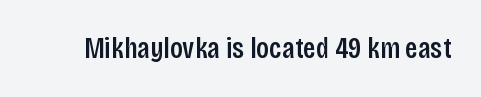
Q: Is the text bold? A: Semi-bold.
Q: Is the text italic (slanted)? A: No, it is upright.
Q: Is the typeface a serif or a sans-serif typeface? A: Sans-serif.
Q: Is the text underlined? A: No.
Q: Is the spacing between letters normal or unusually wide? A: Normal.
Q: Width (condensed, normal, or wide)? A: Condensed.
Q: Stroke contrast? A: Low.
Q: x-height? A: Large.
Q: Monospaced? A: No.
